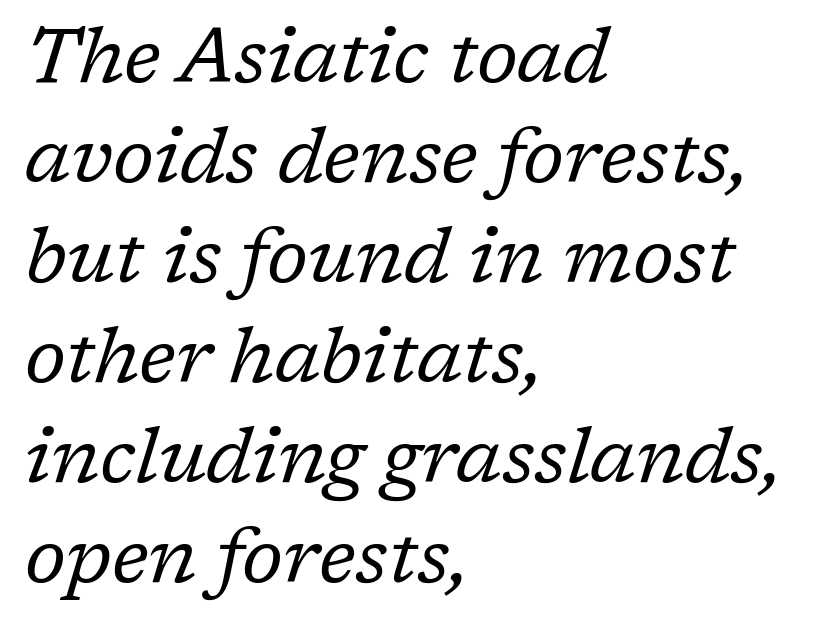
Q: Is the text bold? A: No.
Q: Is the text italic (slanted)? A: Yes, it leans right by about 17 degrees.
Q: Is the typeface a serif or a sans-serif typeface? A: Serif.
Q: Is the text underlined? A: No.
Q: How is the paragraph aligned? A: Left-aligned.
Q: Is the spacing between letters normal or unusually wide? A: Normal.
Q: Is the spacing between lines tight, normal or loose? A: Normal.
Q: Width (condensed, normal, or wide)? A: Normal.
Q: Stroke contrast? A: Low.
Q: x-height? A: Medium.
Q: Monospaced? A: No.
